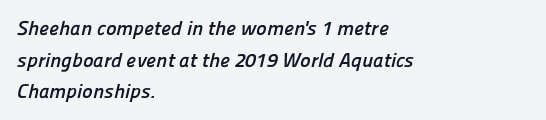
Q: Is the text bold? A: Yes.
Q: Is the text underlined? A: No.
Q: How is the paragraph aligned? A: Left-aligned.
Q: Is the spacing between letters normal or unusually wide? A: Normal.
Q: Is the spacing between lines tight, normal or loose? A: Normal.
